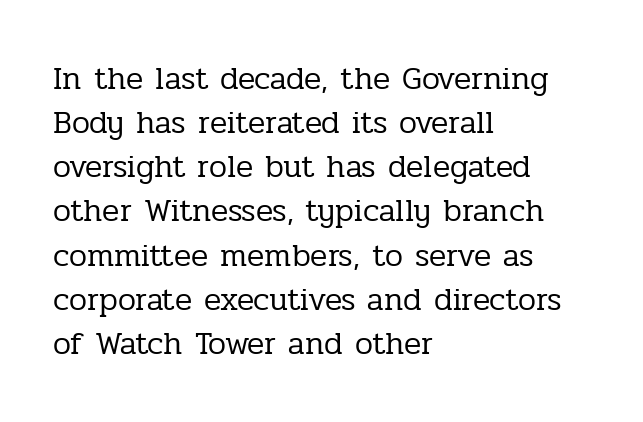
Posture: straight, roman, zero tilt. Whoever set this chose a conventional vertical rhythm. The letterforms sit shoulder to shoulder at normal distance. The rendering shows small feet on the letterforms — a serif design.
